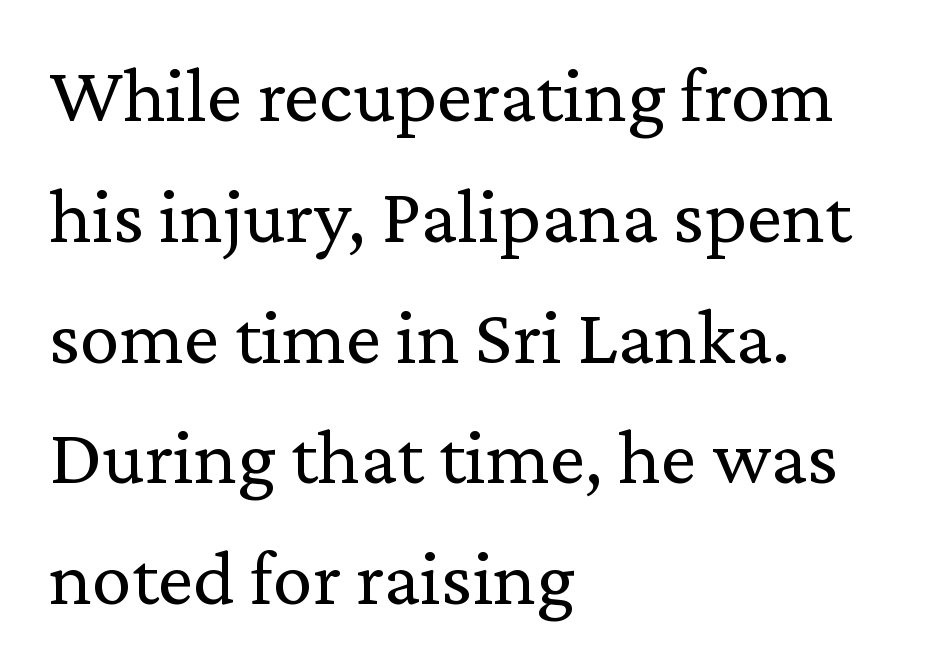
The image shows 80 px regular-weight serif type, upright; set left-aligned, normal line spacing (1.51x), normal letter spacing, not underlined; medium stroke contrast and a medium x-height.
